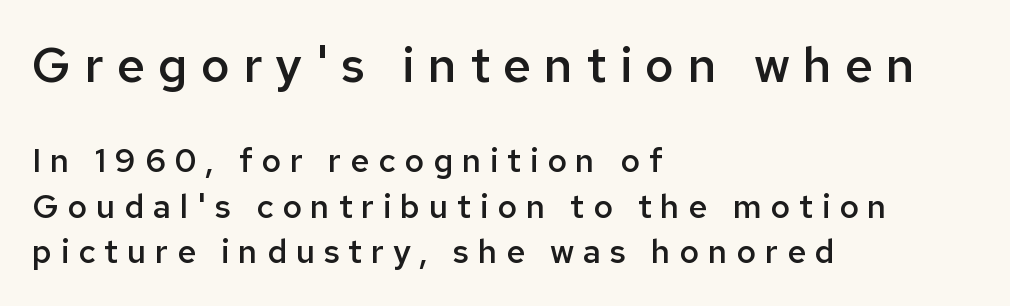
Q: Is the text bold? A: Semi-bold.
Q: Is the text italic (slanted)? A: No, it is upright.
Q: Is the typeface a serif or a sans-serif typeface? A: Sans-serif.
Q: Is the text underlined? A: No.
Q: How is the paragraph aligned? A: Left-aligned.
Q: Is the spacing between letters normal or unusually wide? A: Unusually wide.
Q: Is the spacing between lines tight, normal or loose? A: Normal.
Q: Which block of text is set in a larger size, the first (top) or the second (bottom)? A: The first (top) one.
Q: Width (condensed, normal, or wide)? A: Normal.
Q: Stroke contrast? A: Low.
Q: x-height? A: Medium.
Q: Monospaced? A: No.
